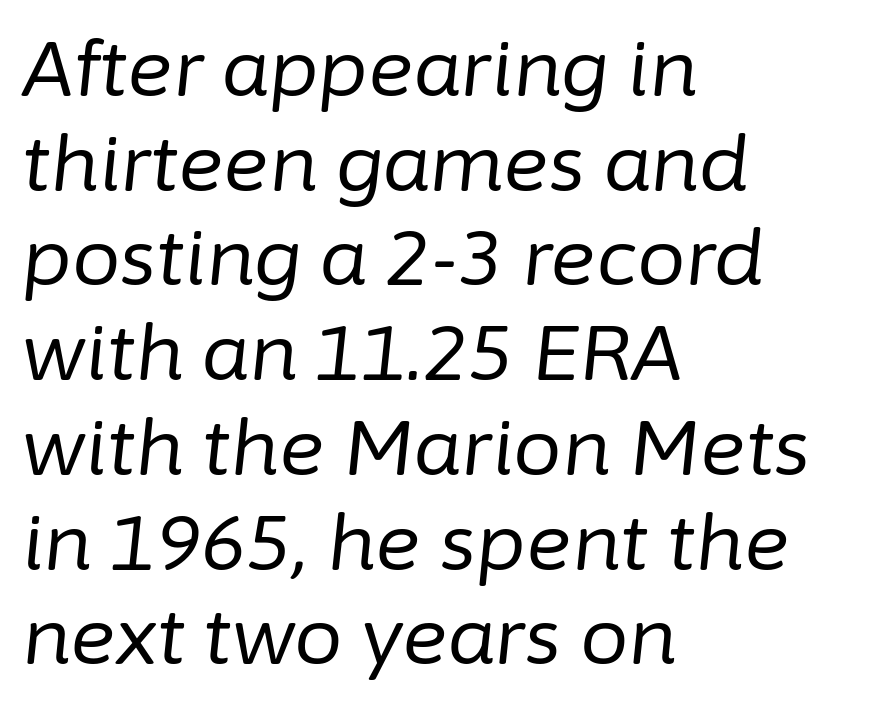
The image shows 77 px regular-weight type, italic (leaning right); set left-aligned, line spacing 1.23x, normal letter spacing, not underlined; low stroke contrast and a medium x-height.
